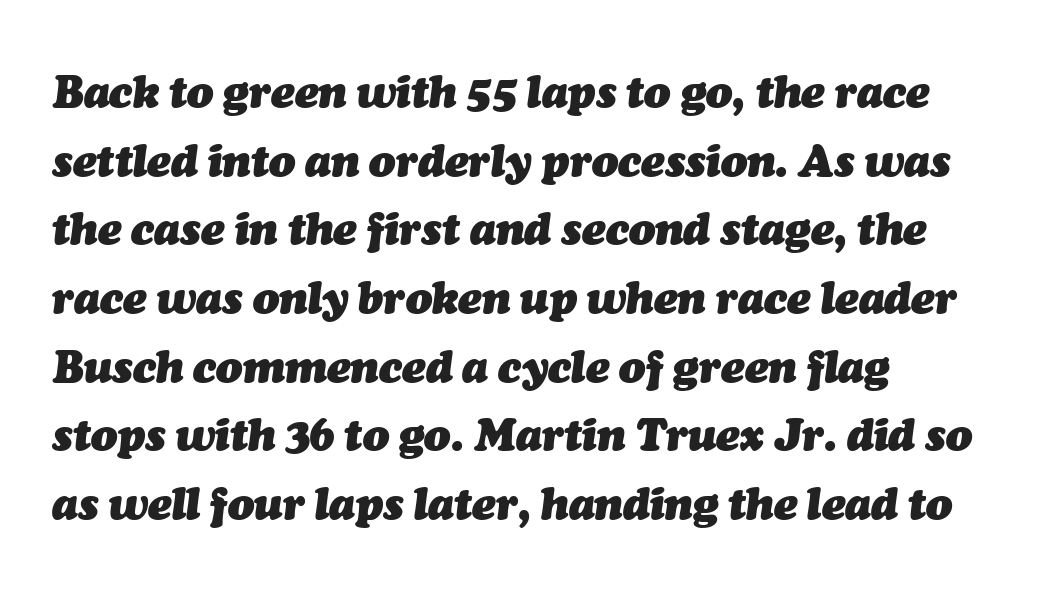
{"italic": "yes", "lean": "right", "slant_degrees": 7, "bold": "yes", "weight": "heavy", "width": "normal", "stroke_contrast": "medium", "x_height": "medium", "monospaced": "no", "underline": "no", "align": "left", "line_spacing": "normal", "line_spacing_ratio": 1.56, "letter_spacing": "normal", "letter_spacing_em": 0.0, "glyph_px": 44}
